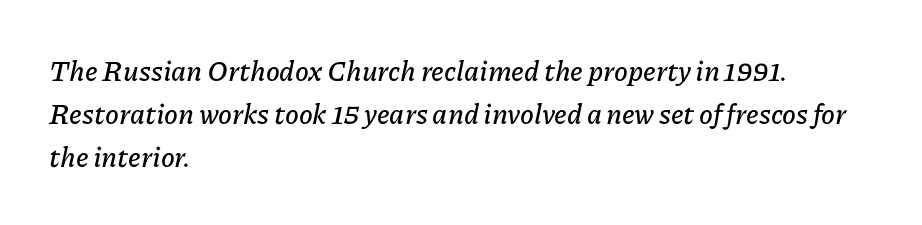
The rendering applies a slant to the glyphs. The strip under each line holds only bare page. Notice how descenders clear the ascenders below comfortably — that's standard leading. Spacing verdict: proportional, widths tailored to each character.
